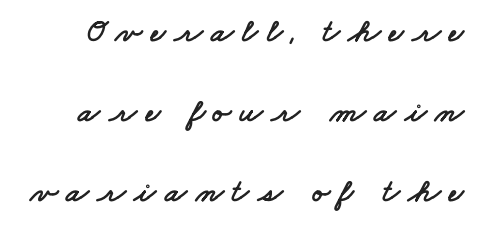
The image shows 33 px wide sans-serif type; set loose line spacing (2.43x), unusually wide letter spacing (+0.25 em), not underlined; low stroke contrast and a small x-height.
